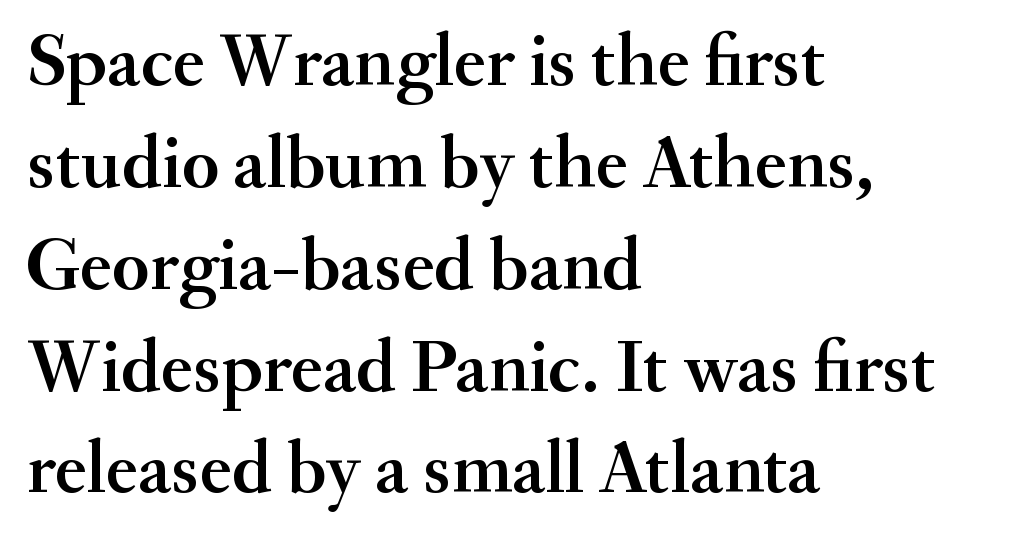
{"serif": "yes", "italic": "no", "width": "normal", "stroke_contrast": "medium", "x_height": "small", "monospaced": "no", "underline": "no", "align": "left", "line_spacing": "normal", "line_spacing_ratio": 1.34, "letter_spacing": "normal", "letter_spacing_em": 0.0, "glyph_px": 76}
